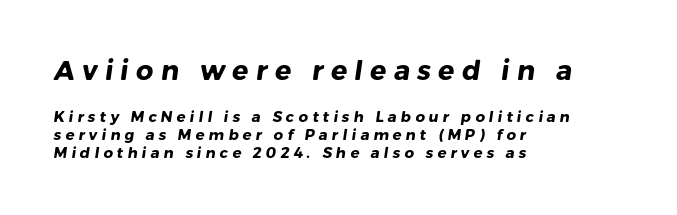
{"bold": "yes", "underline": "no", "align": "left", "line_spacing_ratio": 1.2, "letter_spacing": "wide", "letter_spacing_em": 0.27, "larger_block": "first", "size_ratio": 1.8, "glyph_px": 27}
